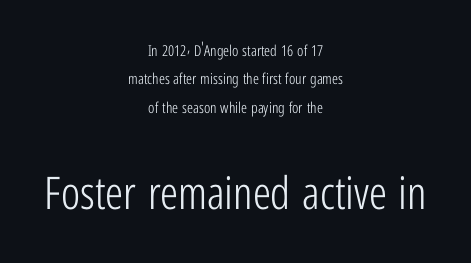
The image shows 45 px light, condensed sans-serif type, upright; set centered, loose line spacing (1.9x), normal letter spacing, not underlined; the second (bottom) block is 3.0x larger; low stroke contrast and a medium x-height.
